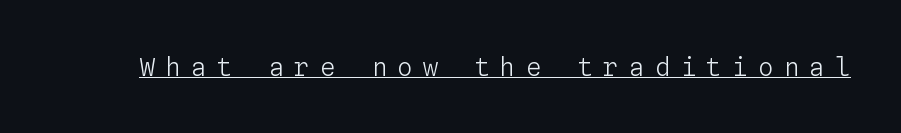
{"italic": "no", "bold": "no", "underline": "yes", "letter_spacing": "wide", "letter_spacing_em": 0.43, "glyph_px": 25}
